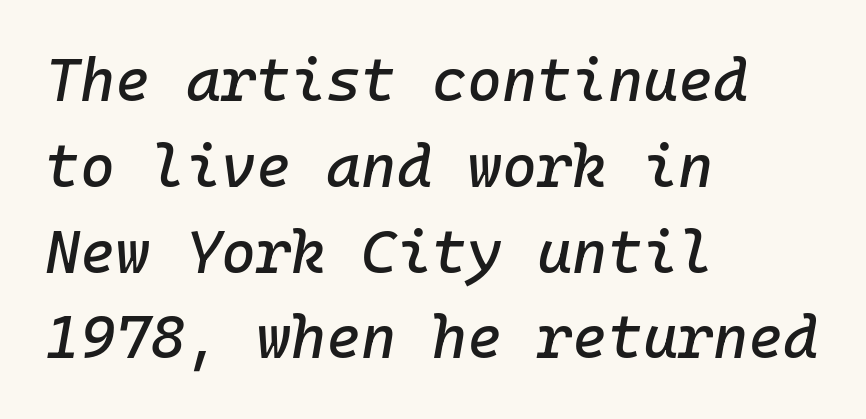
{"italic": "yes", "lean": "right", "slant_degrees": 10, "width": "normal", "stroke_contrast": "low", "x_height": "medium", "underline": "no", "align": "left", "line_spacing": "normal", "line_spacing_ratio": 1.43, "letter_spacing": "normal", "letter_spacing_em": 0.0, "glyph_px": 60}
